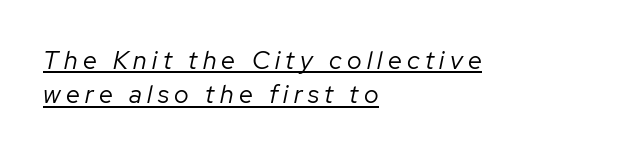
The image shows 25 px text type, italic (leaning right); set left-aligned, normal line spacing (1.38x), unusually wide letter spacing (+0.22 em), underlined.
